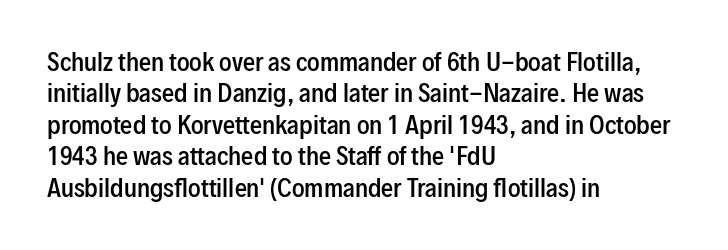
Students, this is semibold: more ink than regular, less than bold. Descender tails drop into unmarked territory. Reading down the block, your eye returns to a fixed left position each line. Do the letters lean? They stand straight. The space between consecutive lines is moderate.
